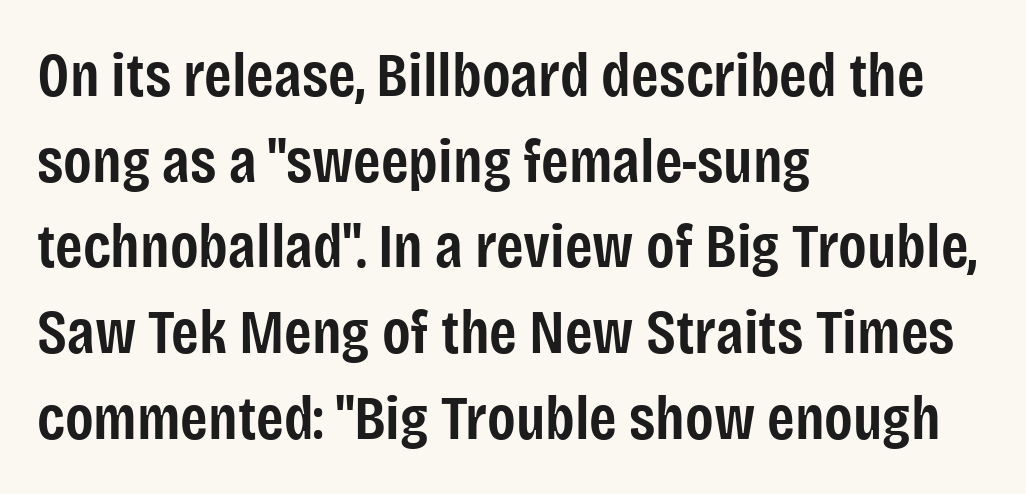
Q: Is the text bold? A: Semi-bold.
Q: Is the text italic (slanted)? A: No, it is upright.
Q: Is the typeface a serif or a sans-serif typeface? A: Sans-serif.
Q: Is the text underlined? A: No.
Q: How is the paragraph aligned? A: Left-aligned.
Q: Is the spacing between letters normal or unusually wide? A: Normal.
Q: Is the spacing between lines tight, normal or loose? A: Normal.
Q: Width (condensed, normal, or wide)? A: Condensed.
Q: Stroke contrast? A: Low.
Q: x-height? A: Large.
Q: Monospaced? A: No.
